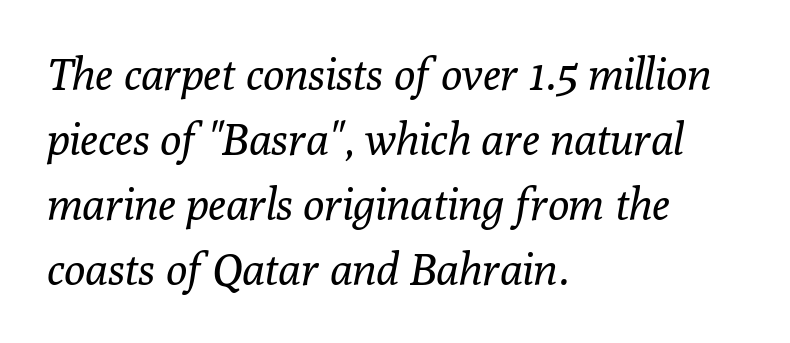
Q: Is the text bold? A: No.
Q: Is the text italic (slanted)? A: Yes, it leans right by about 10 degrees.
Q: Is the typeface a serif or a sans-serif typeface? A: Serif.
Q: Is the text underlined? A: No.
Q: How is the paragraph aligned? A: Left-aligned.
Q: Is the spacing between letters normal or unusually wide? A: Normal.
Q: Is the spacing between lines tight, normal or loose? A: Normal.
Q: Width (condensed, normal, or wide)? A: Normal.
Q: Stroke contrast? A: Low.
Q: x-height? A: Medium.
Q: Monospaced? A: No.
